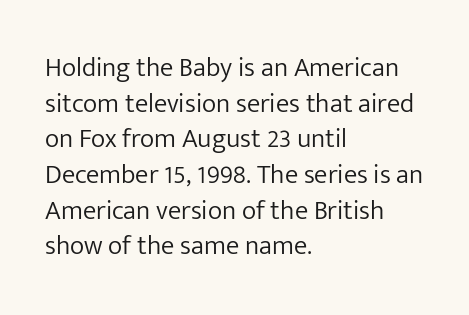
Q: Is the text bold? A: No.
Q: Is the text italic (slanted)? A: No, it is upright.
Q: Is the text underlined? A: No.
Q: How is the paragraph aligned? A: Left-aligned.
Q: Is the spacing between letters normal or unusually wide? A: Normal.
Q: Is the spacing between lines tight, normal or loose? A: Normal.
